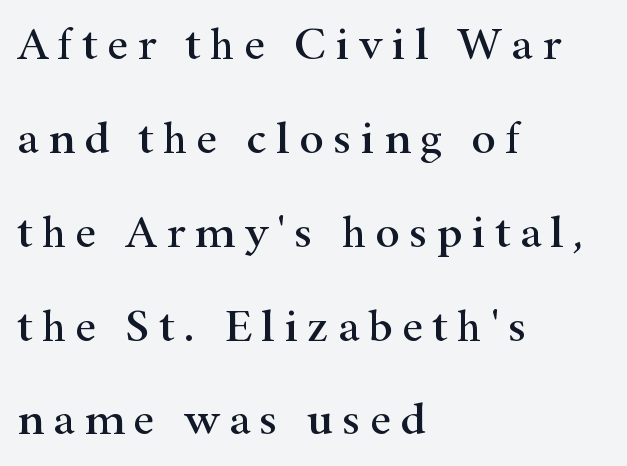
{"serif": "yes", "italic": "no", "width": "wide", "stroke_contrast": "high", "x_height": "small", "monospaced": "no", "underline": "no", "align": "left", "line_spacing": "loose", "line_spacing_ratio": 2.04, "letter_spacing": "wide", "letter_spacing_em": 0.2, "glyph_px": 46}
